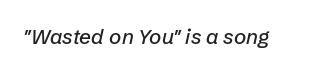
{"italic": "yes", "lean": "right", "slant_degrees": 12, "underline": "no", "letter_spacing": "normal", "letter_spacing_em": 0.0, "glyph_px": 21}
